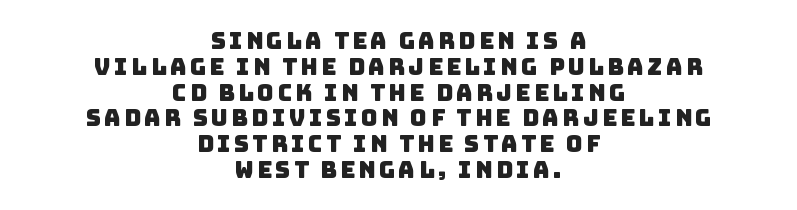
Students, observe: this is what under-led, compact text looks like. Does the copy run flush right? No — it is centered line by line. Has an underline been added? It has not.
